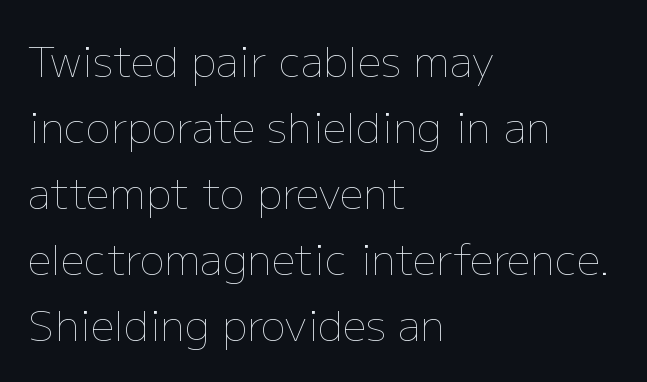
The lines in this sample share a left origin and differ only in where they stop. Is this a fixed-width face? No — the glyphs have proportional, varying widths. A typesetter would call this zero additional tracking. The font is comparable to plain body text, perhaps lighter. Reading down the column, the eye jumps a familiar distance to each next line.
